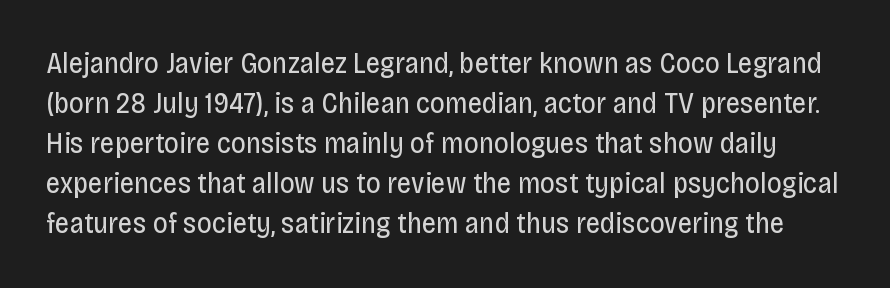
Is this a fixed-width face? No — the glyphs have proportional, varying widths. No chunkiness to these letters — they're not bold. The face used here is rendered with its standard letterfit. Are there feet on the stems? There aren't — it's a sans.
